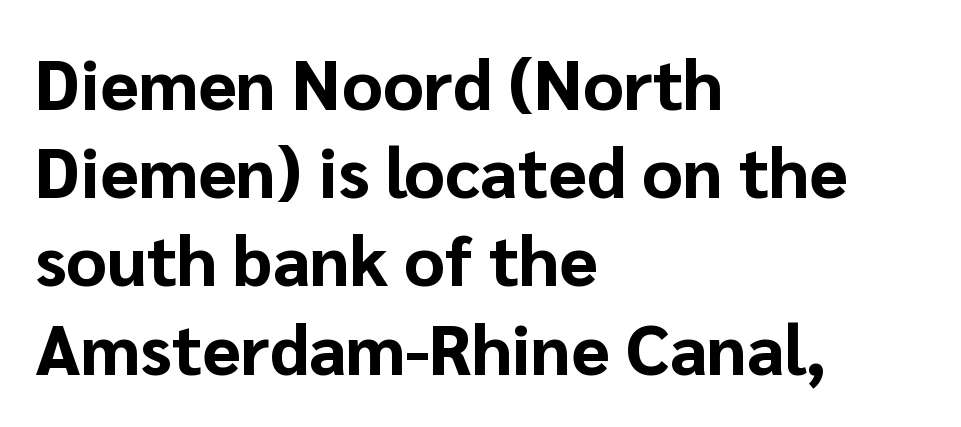
The image shows 70 px bold sans-serif type, upright; set left-aligned, normal line spacing (1.26x), normal letter spacing, not underlined; low stroke contrast and a medium x-height.
